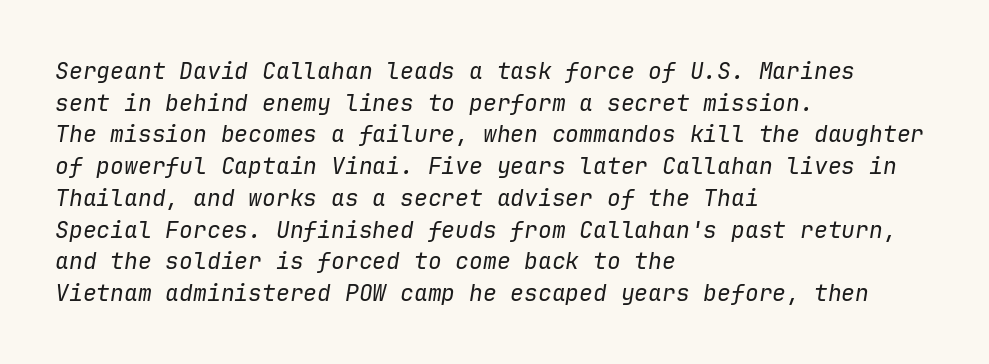
Honestly, there is no underline to notice here at all. A classic flush-left, rag-right setting is used for this passage. Observe the ordinary spacing: letters are neighbours, not strangers. The passage shown leans; its letterforms are oblique.
